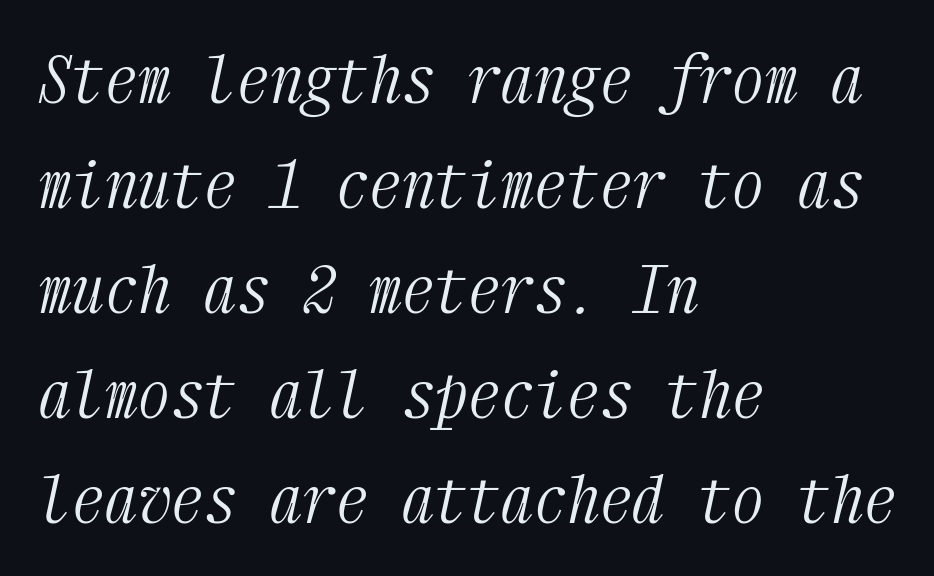
{"serif": "yes", "italic": "yes", "lean": "right", "slant_degrees": 12, "bold": "no", "weight": "light", "width": "condensed", "stroke_contrast": "medium", "x_height": "medium", "monospaced": "yes", "underline": "no", "align": "left", "line_spacing": "normal", "line_spacing_ratio": 1.59, "letter_spacing": "normal", "letter_spacing_em": 0.0, "glyph_px": 66}
